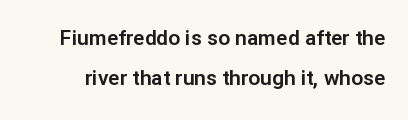
{"italic": "no", "underline": "no", "line_spacing": "loose", "line_spacing_ratio": 1.9, "letter_spacing": "normal", "letter_spacing_em": 0.0, "glyph_px": 21}
